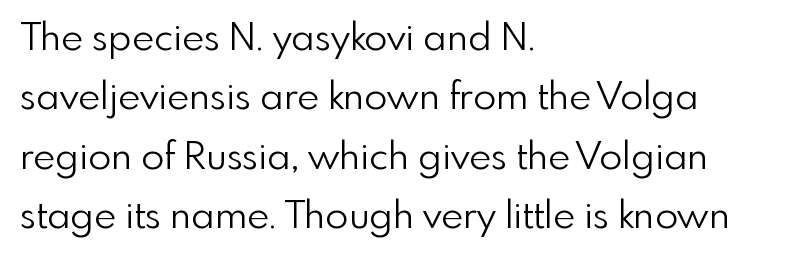
{"serif": "no", "italic": "no", "bold": "no", "weight": "light", "width": "normal", "stroke_contrast": "low", "x_height": "small", "monospaced": "no", "underline": "no", "align": "left", "line_spacing": "normal", "line_spacing_ratio": 1.56, "letter_spacing": "normal", "letter_spacing_em": 0.0, "glyph_px": 38}
